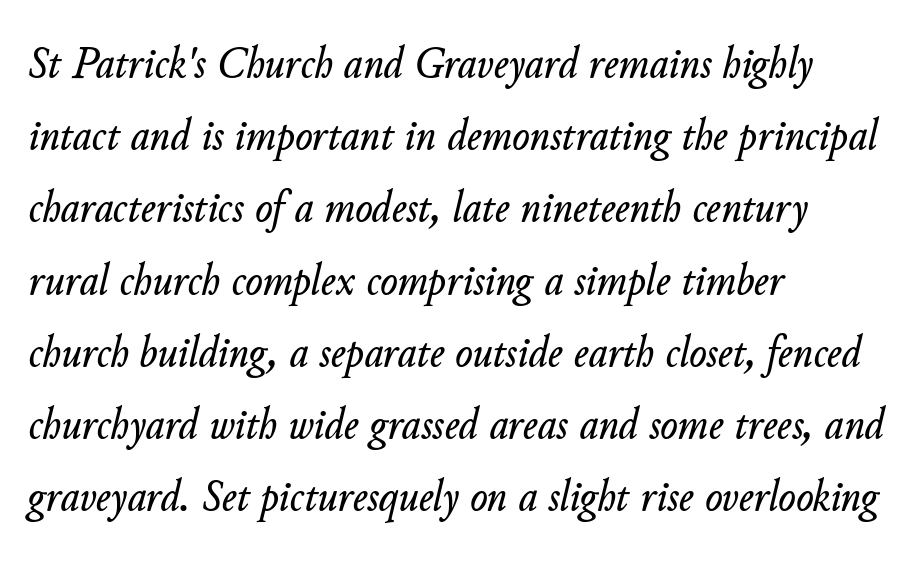
The rendering uses natural spacing where letterforms have individual widths. This sample keeps an unexceptional amount of space between lines. How are the letters spaced? Ordinarily, with no added tracking. The area under the type is left untouched. Is the block centered? No — it sits flush against the left margin.
